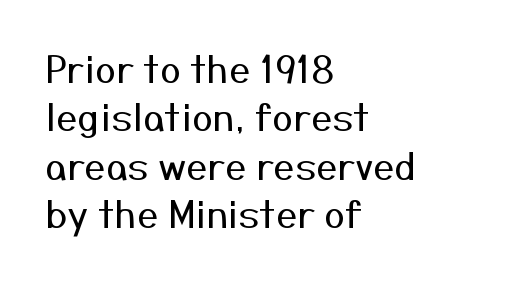
Tracking value appears to be zero — textbook default spacing. Posture: vertical. The strokes carry an ordinary text weight at most. Regarding serifs, this sample does without them. Where is the straight margin? On the left. The foot of each line stays bare and open.
